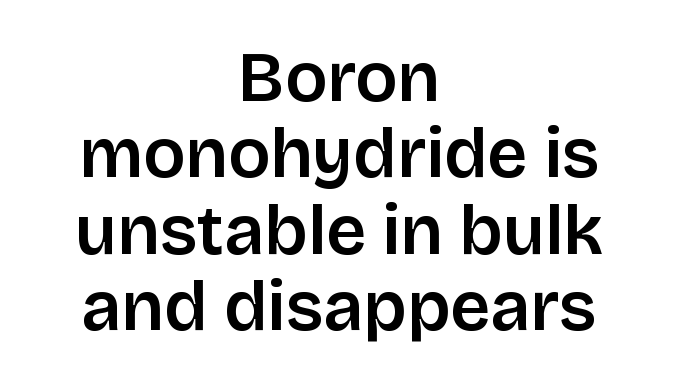
Very little white space separates one row of letters from the next. These lines are composed in type without serifs. Lines of text with bare space underneath. In terms of letterspacing, this is plain default setting. Casual observation: everything's sitting right in the middle.
